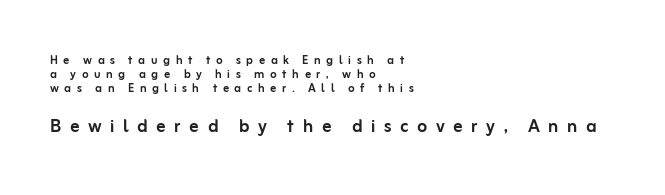
The image shows 23 px text type, upright; set left-aligned, tight line spacing (0.95x), unusually wide letter spacing (+0.37 em), not underlined; the second (bottom) block is 1.53x larger.
